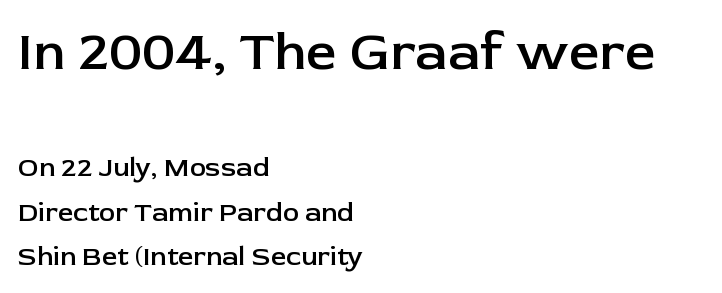
{"serif": "no", "italic": "no", "bold": "semi", "weight": "semibold", "width": "normal", "stroke_contrast": "low", "x_height": "medium", "monospaced": "no", "underline": "no", "align": "left", "line_spacing": "normal", "line_spacing_ratio": 1.65, "letter_spacing": "normal", "letter_spacing_em": 0.0, "larger_block": "first", "size_ratio": 2.0, "glyph_px": 54}
